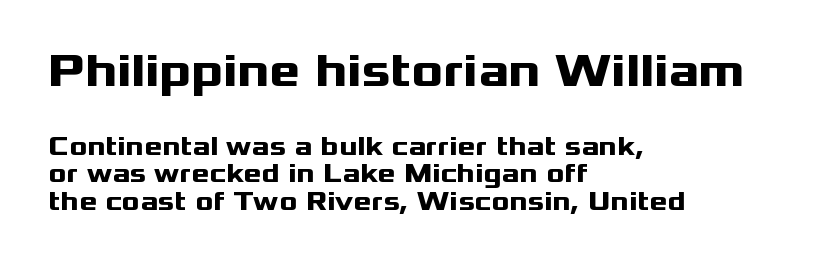
The image shows 47 px heavy, wide sans-serif type, upright; set left-aligned, tight line spacing (1.01x), normal letter spacing, not underlined; the first (top) block is 1.74x larger; medium stroke contrast and a medium x-height.
